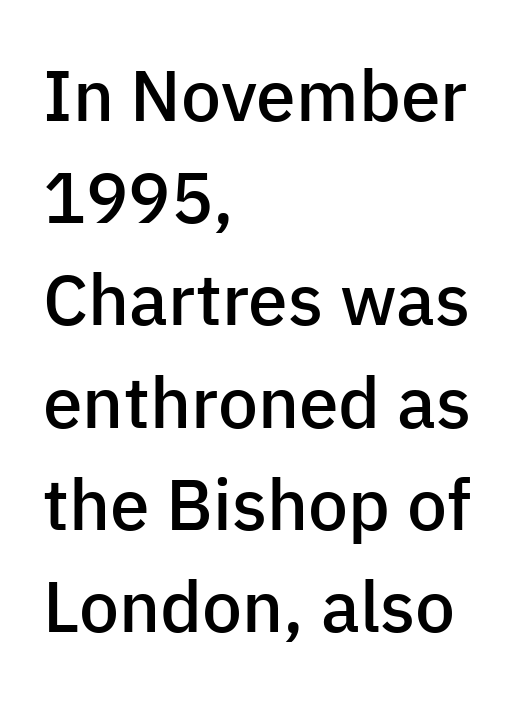
The image shows 71 px semibold sans-serif type, upright; set left-aligned, normal line spacing (1.44x), normal letter spacing, not underlined; low stroke contrast and a medium x-height.
